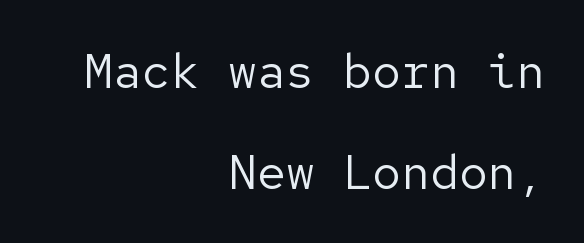
The image shows 48 px regular-weight sans-serif type, upright; set right-aligned, loose line spacing (2.1x), normal letter spacing, not underlined; low stroke contrast and a medium x-height.
